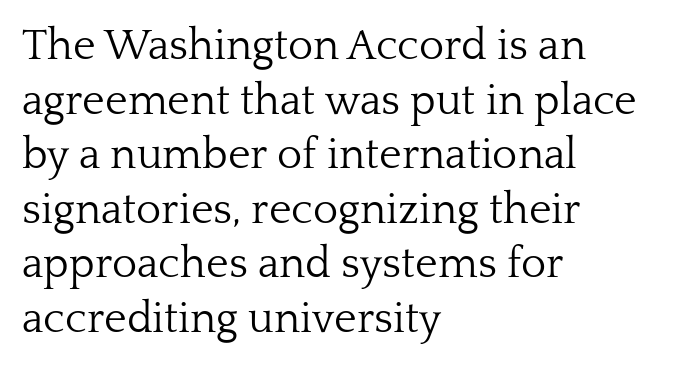
A normal amount of white space separates one row of letters from the next. Standard letterfit; no display-style spreading of the glyphs. The typesetting does not lean heavy: it is not bold. Is this a fixed-width face? No — the glyphs have proportional, varying widths.
